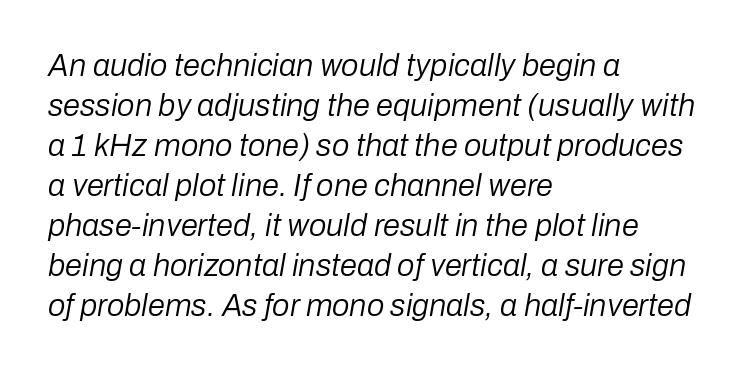
The image shows 31 px regular-weight type, italic (leaning right); set left-aligned, normal line spacing (1.29x), normal letter spacing, not underlined; low stroke contrast and a medium x-height.
